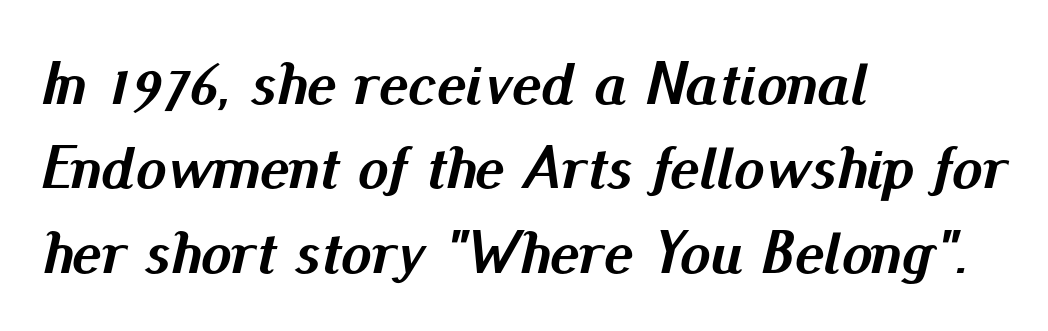
Q: Is the text bold? A: Yes.
Q: Is the text italic (slanted)? A: Yes, it leans right by about 13 degrees.
Q: Is the text underlined? A: No.
Q: How is the paragraph aligned? A: Left-aligned.
Q: Is the spacing between letters normal or unusually wide? A: Normal.
Q: Is the spacing between lines tight, normal or loose? A: Normal.
Q: Width (condensed, normal, or wide)? A: Normal.
Q: Stroke contrast? A: Medium.
Q: x-height? A: Small.
Q: Monospaced? A: No.
